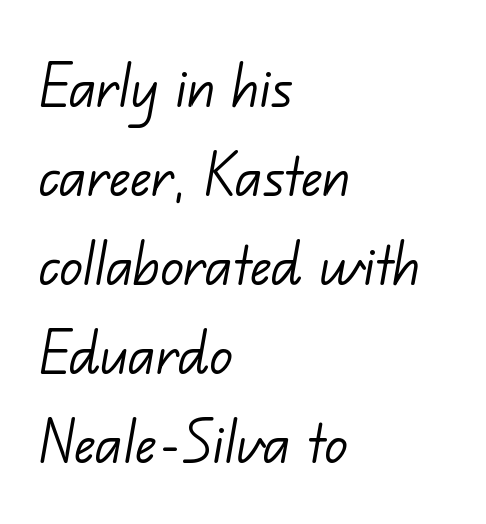
Character widths vary here, with narrow letters taking less room than wide ones. The space between consecutive lines is moderate. Heft: none added — not bold. The tracking reads as untouched default to a designer's eye.
